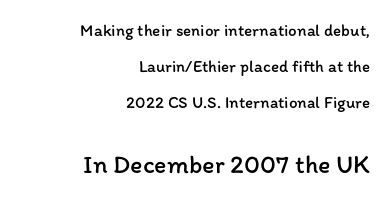
A typesetter would call this leading open, well beyond the default. Plain, unruled lines of type. Upright lettering throughout. Compare the two chunks: the lower has the greater cap height.
